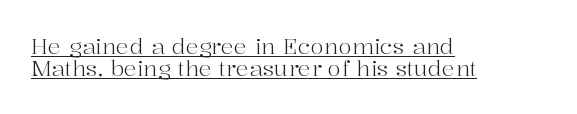
{"italic": "no", "bold": "no", "underline": "yes", "align": "left", "line_spacing": "tight", "line_spacing_ratio": 0.99, "letter_spacing": "normal", "letter_spacing_em": 0.0, "glyph_px": 22}
